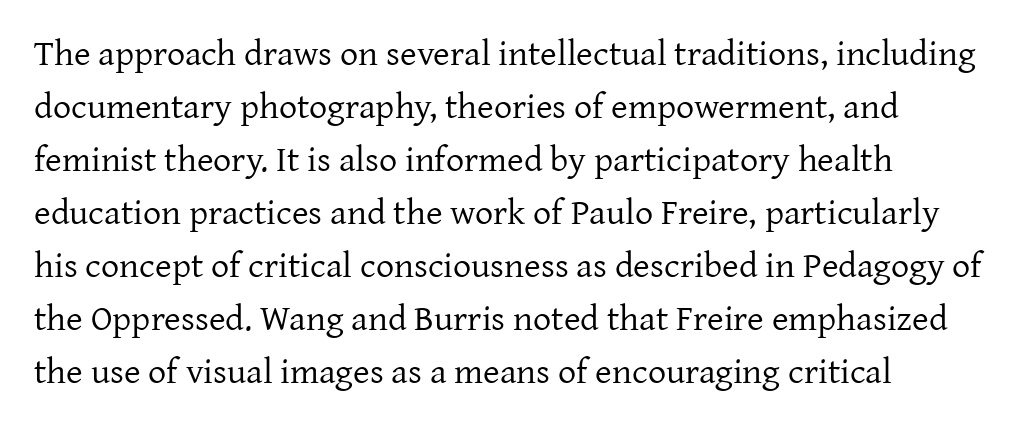
No italicization has been applied; the sample stays upright. The passage shown is typed in a proportional face where columns would drift. Words float on clear page, feet unadorned. The leading is moderate, giving the passage an even texture. No chunkiness to these letters — they're not bold. What stands out about the letter spacing? Nothing — it is the standard amount.
